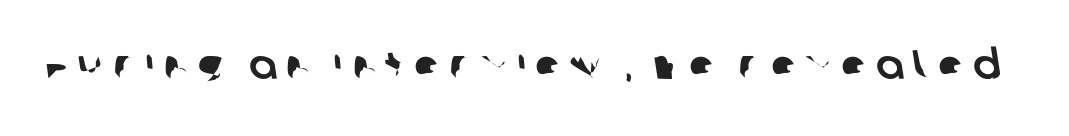
{"serif": "no", "width": "normal", "stroke_contrast": "low", "x_height": "large", "monospaced": "no", "underline": "no", "letter_spacing": "wide", "letter_spacing_em": 0.23, "glyph_px": 41}
